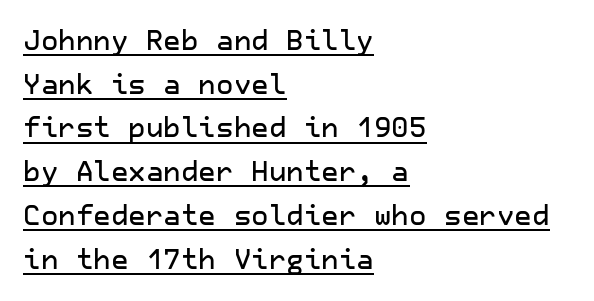
{"italic": "no", "underline": "yes", "align": "left", "line_spacing": "normal", "line_spacing_ratio": 1.62, "letter_spacing": "normal", "letter_spacing_em": 0.0, "glyph_px": 27}
